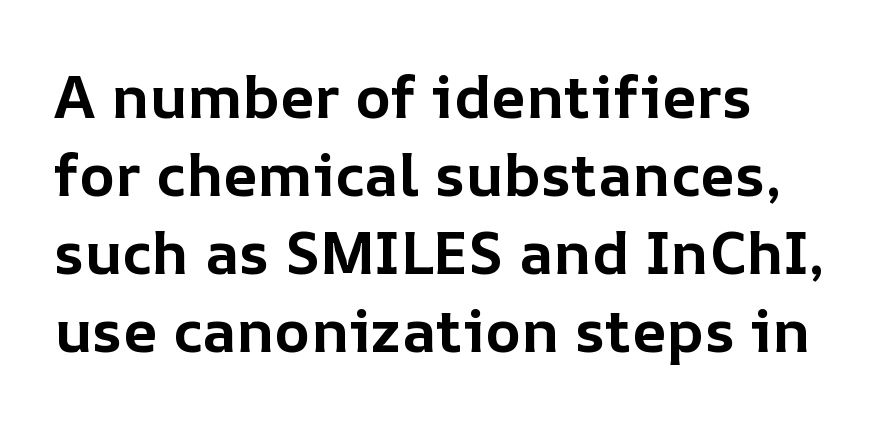
The image shows 60 px bold type, upright; set left-aligned, normal line spacing (1.3x), normal letter spacing, not underlined; low stroke contrast and a medium x-height.
